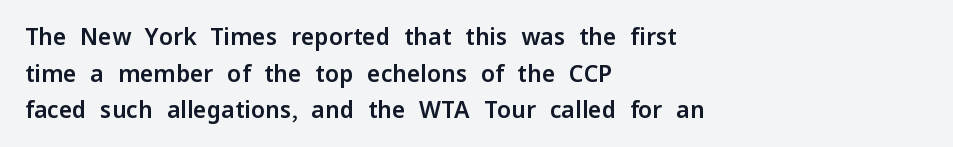
Rendered with straight, roman letterforms. Notice how the passage keeps a crisp vertical edge on the left only. A typesetter would call this leading conventional body-copy spacing. Is the letter spacing exaggerated? No — it looks like the ordinary default.
